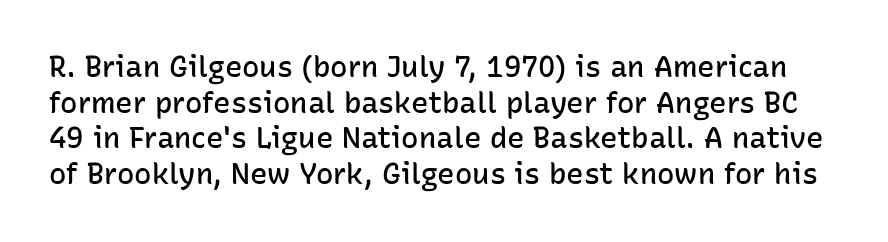
Type without underlining. Semibold letterforms, between regular and bold. Vertical strokes here are truly vertical. Think of a printed novel: that variable character pitch is what you see here. Does the type have serifs? No, each stem ends abruptly.
